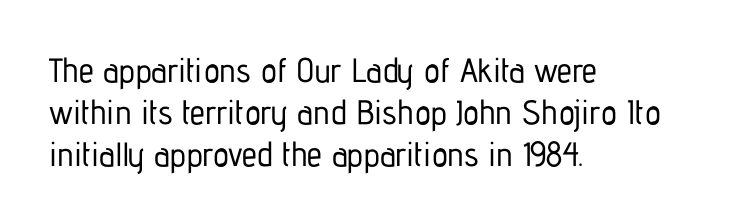
{"serif": "no", "italic": "no", "width": "condensed", "stroke_contrast": "low", "x_height": "medium", "monospaced": "no", "underline": "no", "align": "left", "line_spacing_ratio": 1.23, "letter_spacing": "normal", "letter_spacing_em": 0.0, "glyph_px": 34}
